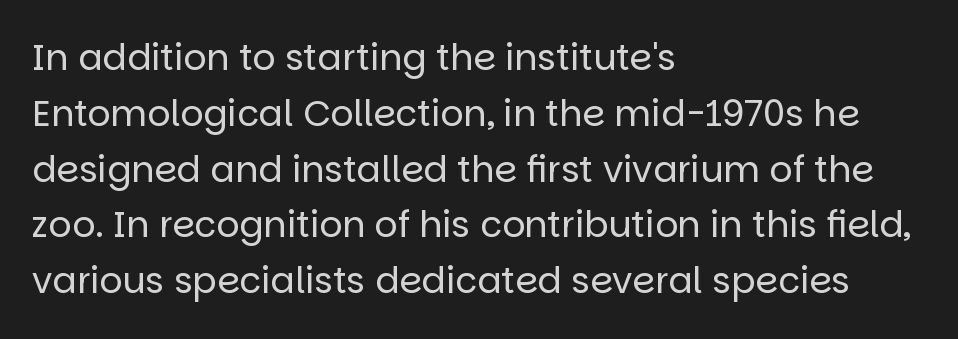
The image shows 36 px regular-weight sans-serif type, upright; set left-aligned, normal line spacing (1.55x), normal letter spacing, not underlined; low stroke contrast and a large x-height.
